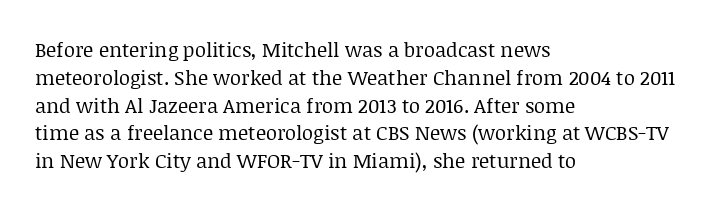
Nothing heavy about these letters — not bold at all. Compared with a centered layout, this one pins lines to the left instead. Spacing between characters is what you'd get straight out of the box. Posture: vertical. Anything drawn beneath the words? Only blank space.
